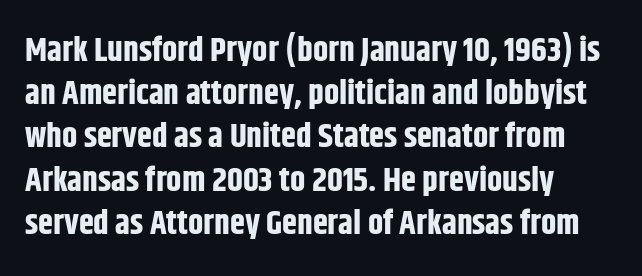
Q: Is the text bold? A: Yes.
Q: Is the text italic (slanted)? A: No, it is upright.
Q: Is the typeface a serif or a sans-serif typeface? A: Sans-serif.
Q: Is the text underlined? A: No.
Q: How is the paragraph aligned? A: Left-aligned.
Q: Is the spacing between letters normal or unusually wide? A: Normal.
Q: Is the spacing between lines tight, normal or loose? A: Normal.
Q: Width (condensed, normal, or wide)? A: Condensed.
Q: Stroke contrast? A: Low.
Q: x-height? A: Large.
Q: Monospaced? A: No.
